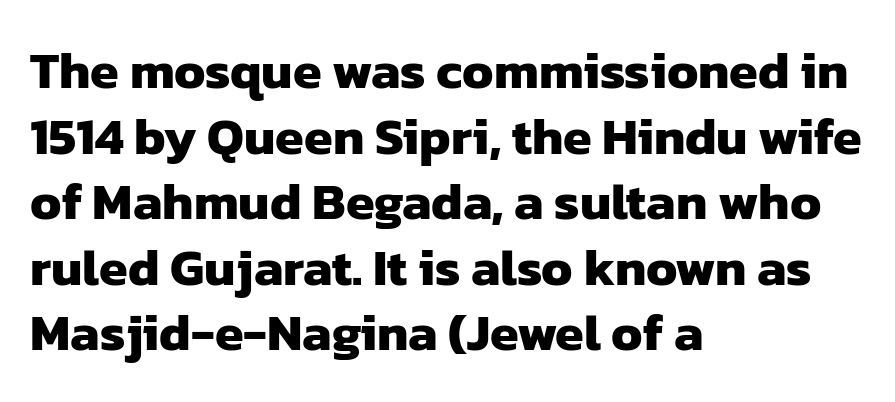
{"serif": "no", "bold": "yes", "weight": "heavy", "width": "normal", "stroke_contrast": "low", "x_height": "medium", "monospaced": "no", "underline": "no", "align": "left", "line_spacing": "normal", "line_spacing_ratio": 1.26, "letter_spacing": "normal", "letter_spacing_em": 0.0, "glyph_px": 52}
